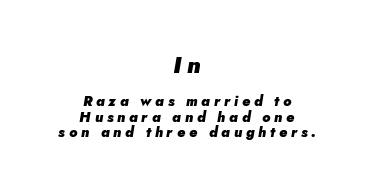
{"italic": "yes", "lean": "right", "slant_degrees": 5, "bold": "yes", "underline": "no", "align": "center", "line_spacing": "tight", "line_spacing_ratio": 1.09, "letter_spacing": "wide", "letter_spacing_em": 0.27, "larger_block": "first", "size_ratio": 1.64, "glyph_px": 23}
